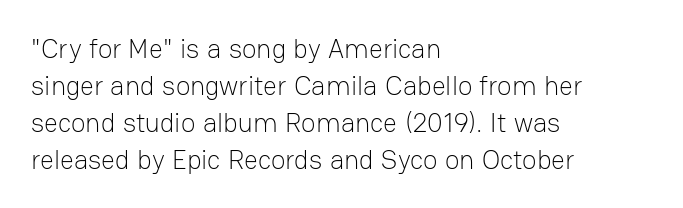
{"italic": "no", "bold": "no", "underline": "no", "align": "left", "line_spacing": "normal", "line_spacing_ratio": 1.37, "letter_spacing": "normal", "letter_spacing_em": 0.0, "glyph_px": 27}
